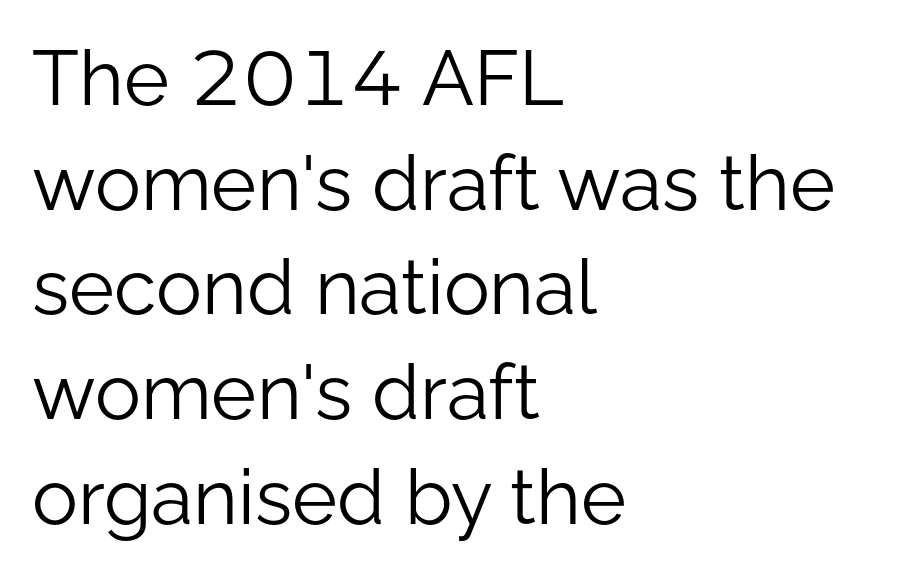
Q: Is the text bold? A: No.
Q: Is the text italic (slanted)? A: No, it is upright.
Q: Is the typeface a serif or a sans-serif typeface? A: Sans-serif.
Q: Is the text underlined? A: No.
Q: How is the paragraph aligned? A: Left-aligned.
Q: Is the spacing between letters normal or unusually wide? A: Normal.
Q: Is the spacing between lines tight, normal or loose? A: Normal.
Q: Width (condensed, normal, or wide)? A: Normal.
Q: Stroke contrast? A: Low.
Q: x-height? A: Medium.
Q: Monospaced? A: No.
